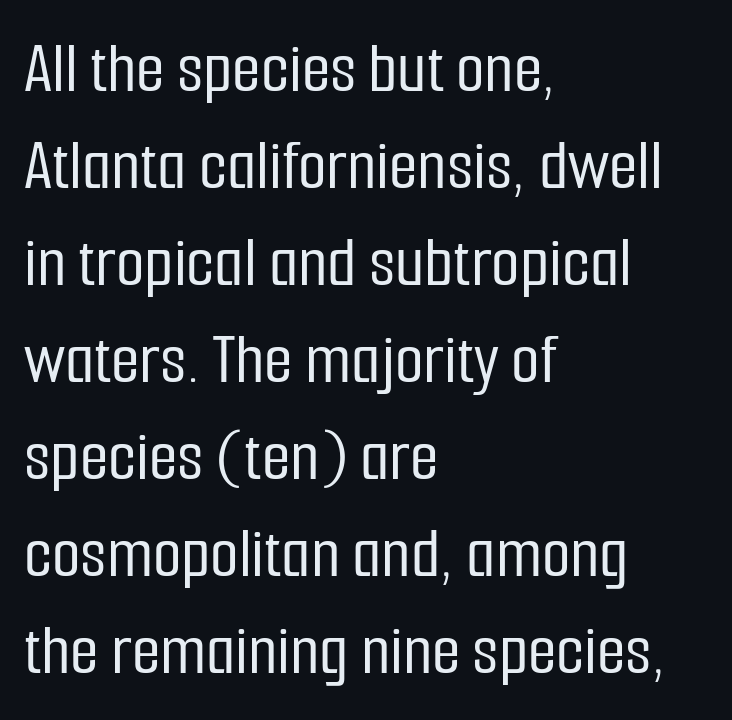
{"serif": "no", "italic": "no", "width": "condensed", "stroke_contrast": "low", "x_height": "medium", "monospaced": "no", "underline": "no", "align": "left", "line_spacing": "normal", "line_spacing_ratio": 1.31, "letter_spacing": "normal", "letter_spacing_em": 0.0, "glyph_px": 74}
